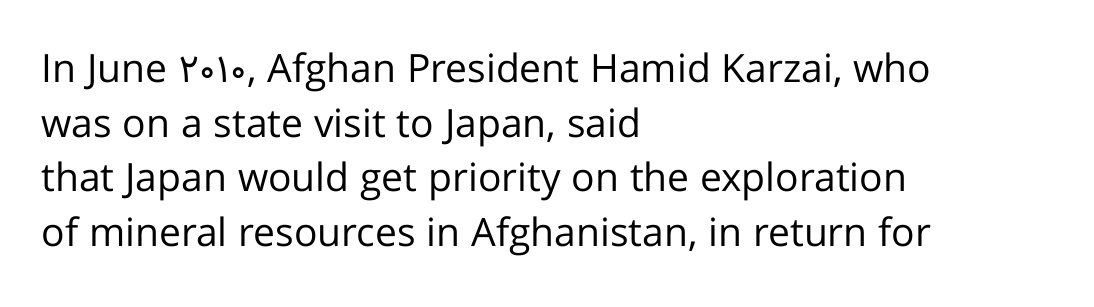
{"serif": "no", "italic": "no", "bold": "no", "weight": "regular", "width": "normal", "stroke_contrast": "low", "x_height": "medium", "monospaced": "no", "underline": "no", "align": "left", "line_spacing": "normal", "line_spacing_ratio": 1.4, "letter_spacing": "normal", "letter_spacing_em": 0.0, "glyph_px": 39}
